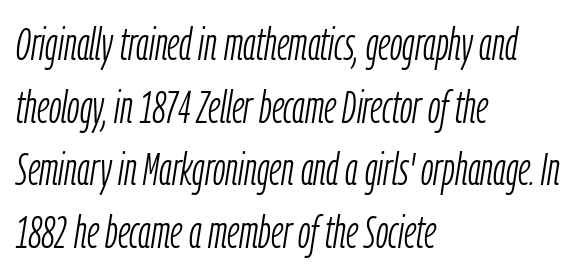
{"italic": "yes", "lean": "right", "slant_degrees": 9, "bold": "no", "weight": "light", "width": "condensed", "stroke_contrast": "low", "x_height": "medium", "monospaced": "no", "underline": "no", "align": "left", "line_spacing": "normal", "line_spacing_ratio": 1.39, "letter_spacing": "normal", "letter_spacing_em": 0.0, "glyph_px": 45}
